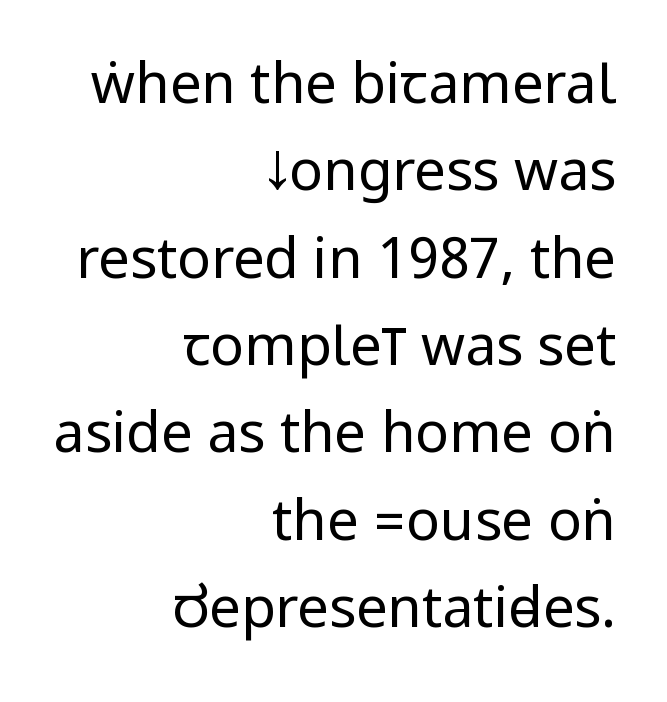
The letters stand upright; this is a roman face. Regarding serifs, this sample does without them. Interline gaps are of average width in this sample. Where is the straight margin? On the right. Plain, unruled lines of type.
